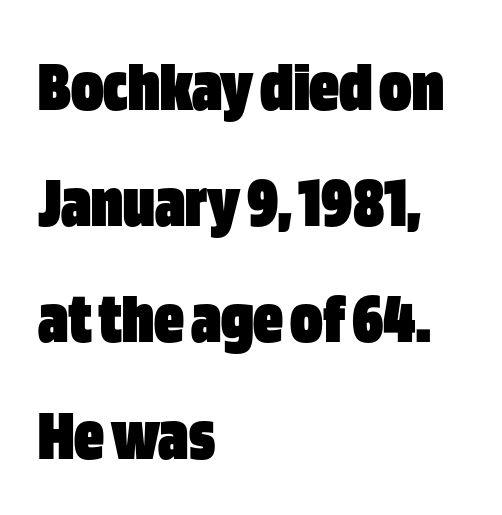
The image shows 74 px heavy, condensed sans-serif type, upright; set left-aligned, normal line spacing (1.57x), normal letter spacing, not underlined; low stroke contrast and a large x-height.
